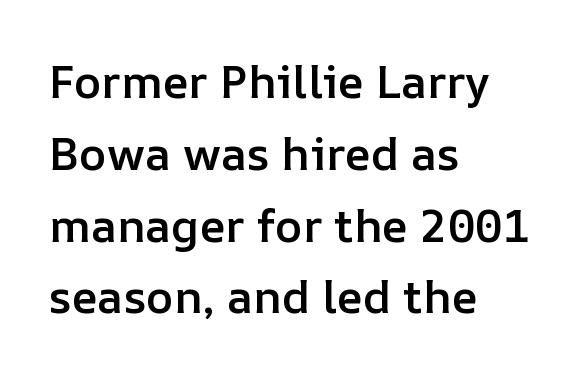
The image shows 46 px semibold type, upright; set left-aligned, normal line spacing (1.56x), normal letter spacing, not underlined; low stroke contrast and a medium x-height.
